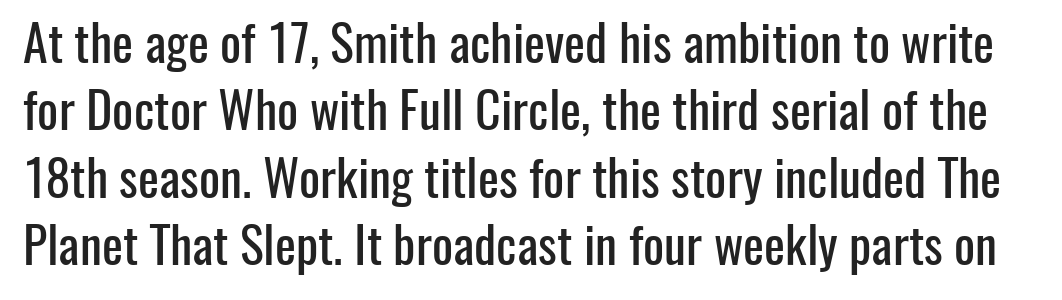
Italic: no, the glyphs are upright roman. The designer left line spacing at the default. Descenders are the only things crossing below the line. Typographically, this falls in the sans-serif category.
